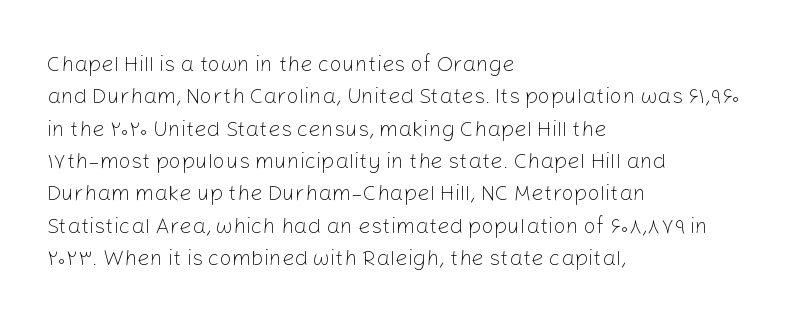
The image shows 22 px text type, upright; set left-aligned, normal line spacing (1.47x), normal letter spacing, not underlined.
